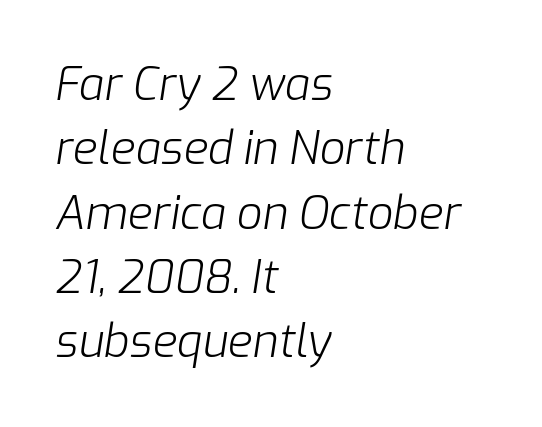
{"italic": "yes", "lean": "right", "slant_degrees": 9, "bold": "no", "weight": "light", "width": "normal", "stroke_contrast": "low", "x_height": "medium", "monospaced": "no", "underline": "no", "align": "left", "line_spacing": "normal", "line_spacing_ratio": 1.43, "letter_spacing": "normal", "letter_spacing_em": 0.0, "glyph_px": 45}
